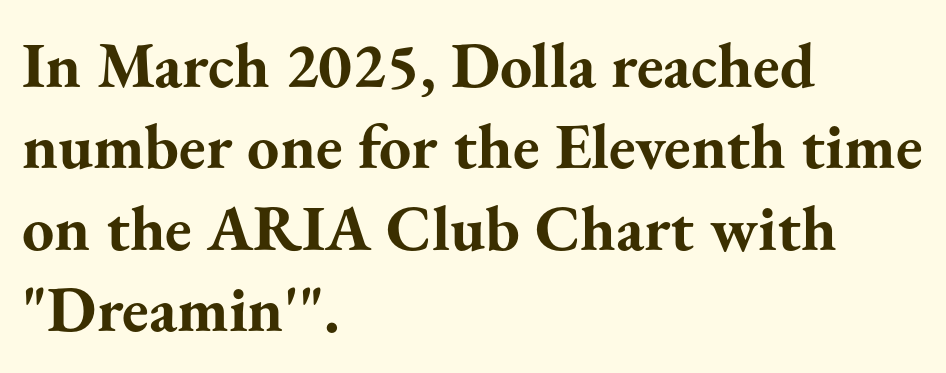
No italicization has been applied; the sample stays upright. Classification — serif. I'd describe the lettering as bold — thick and assertive. Rows of type keep a routine distance in the vertical direction.
